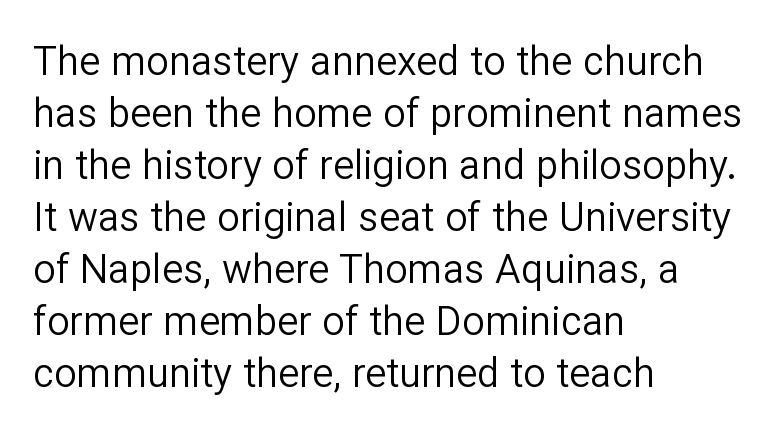
The image shows 40 px regular-weight sans-serif type, upright; set left-aligned, normal line spacing (1.3x), normal letter spacing, not underlined; low stroke contrast and a medium x-height.
